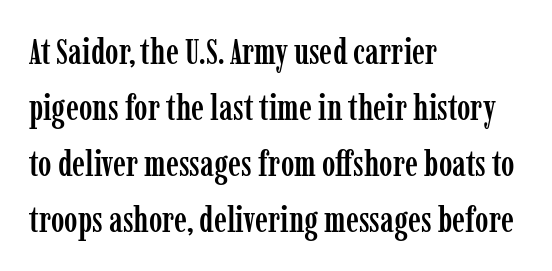
The image shows 36 px condensed serif type, upright; set left-aligned, normal line spacing (1.56x), normal letter spacing, not underlined; low stroke contrast and a medium x-height.
